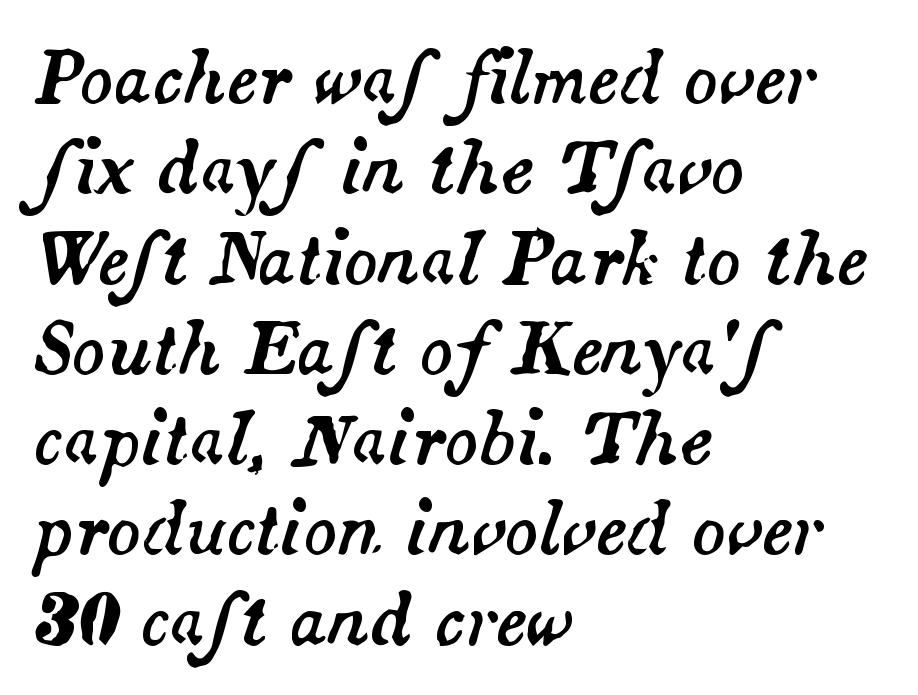
The image shows 70 px text type, italic (leaning right); set left-aligned, normal line spacing (1.29x), normal letter spacing, not underlined; medium stroke contrast and a small x-height.
